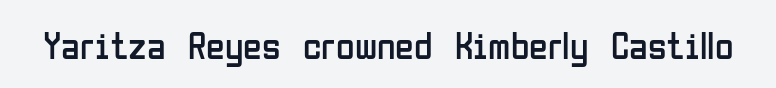
{"serif": "no", "italic": "no", "bold": "no", "weight": "regular", "width": "condensed", "stroke_contrast": "low", "x_height": "medium", "monospaced": "no", "underline": "no", "letter_spacing": "normal", "letter_spacing_em": 0.0, "glyph_px": 38}
